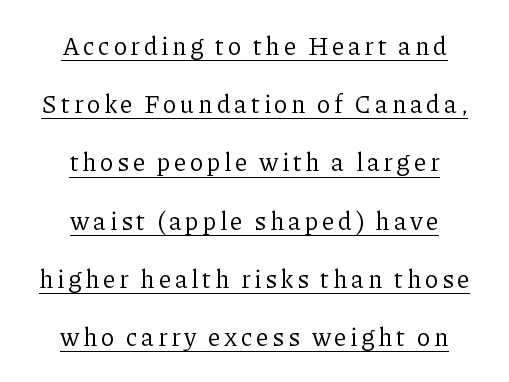
{"italic": "no", "bold": "no", "underline": "yes", "align": "center", "line_spacing": "loose", "line_spacing_ratio": 2.33, "glyph_px": 25}
